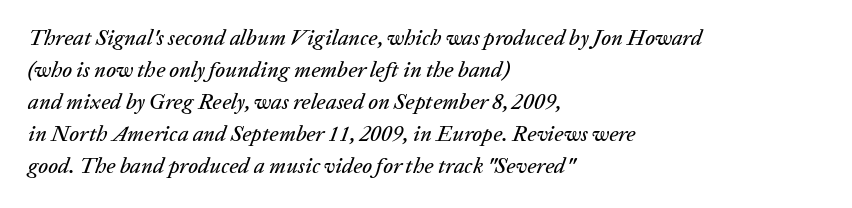
Beneath every word, the page is bare. Posture: slanted. These lines sit exactly where default settings would place them. Compared with typical body copy, the letter spacing here is the same. Line starts are locked; line ends wander.
